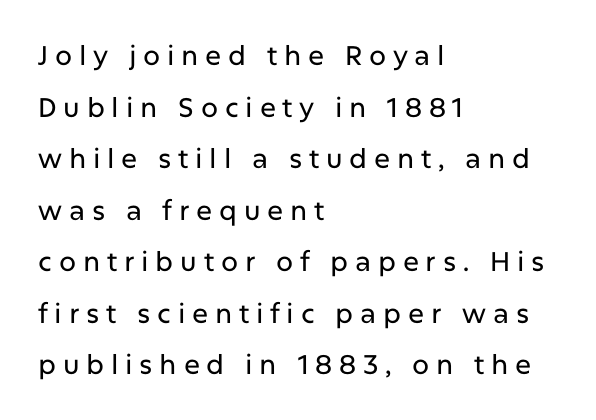
The letters stand straight up with perfectly vertical stems. Lines of text with bare space underneath. The horizontal fit of the characters is loose and conspicuously gappy. The typesetter chose a ragged-right arrangement here. Does the leading feel generous? Absolutely, it's lavish.
